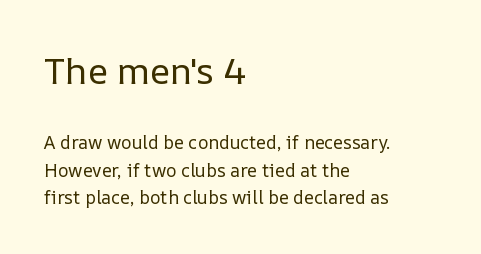
The image shows 37 px regular-weight type, upright; set left-aligned, normal line spacing (1.51x), normal letter spacing, not underlined; the first (top) block is 2.06x larger; low stroke contrast and a medium x-height.
